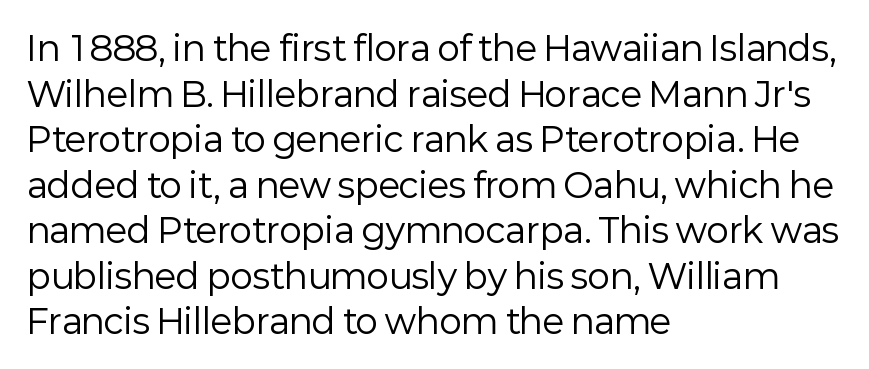
Q: Is the text bold? A: No.
Q: Is the text italic (slanted)? A: No, it is upright.
Q: Is the typeface a serif or a sans-serif typeface? A: Sans-serif.
Q: Is the text underlined? A: No.
Q: How is the paragraph aligned? A: Left-aligned.
Q: Is the spacing between letters normal or unusually wide? A: Normal.
Q: Is the spacing between lines tight, normal or loose? A: Normal.
Q: Width (condensed, normal, or wide)? A: Normal.
Q: Stroke contrast? A: Low.
Q: x-height? A: Medium.
Q: Monospaced? A: No.
